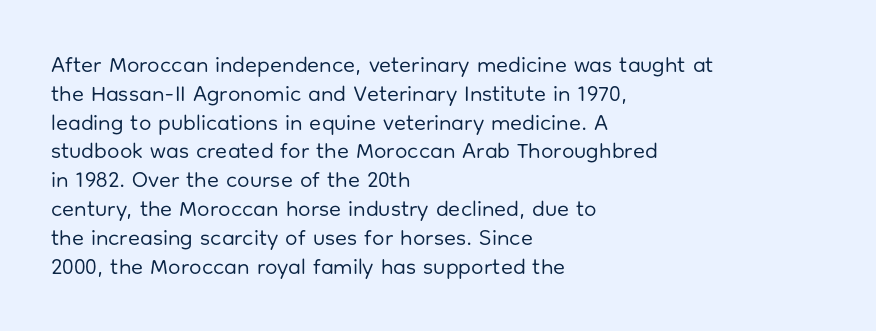
{"italic": "no", "bold": "no", "underline": "no", "align": "left", "line_spacing": "normal", "line_spacing_ratio": 1.31, "letter_spacing": "normal", "letter_spacing_em": 0.0, "glyph_px": 22}
